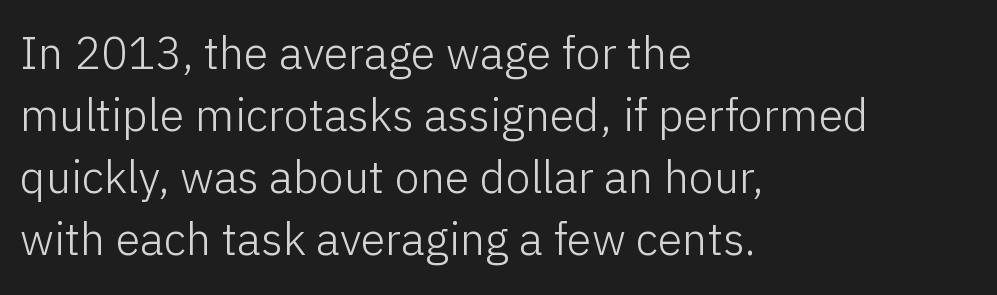
The image shows 45 px light sans-serif type, upright; set left-aligned, normal line spacing (1.38x), normal letter spacing, not underlined; low stroke contrast and a medium x-height.
